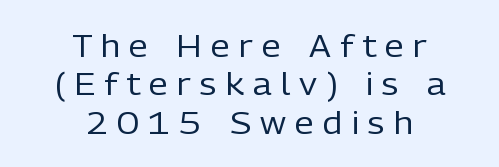
{"serif": "no", "italic": "no", "bold": "no", "weight": "regular", "width": "normal", "stroke_contrast": "low", "x_height": "medium", "monospaced": "no", "underline": "no", "align": "center", "line_spacing_ratio": 1.24, "letter_spacing": "wide", "letter_spacing_em": 0.3, "glyph_px": 31}
